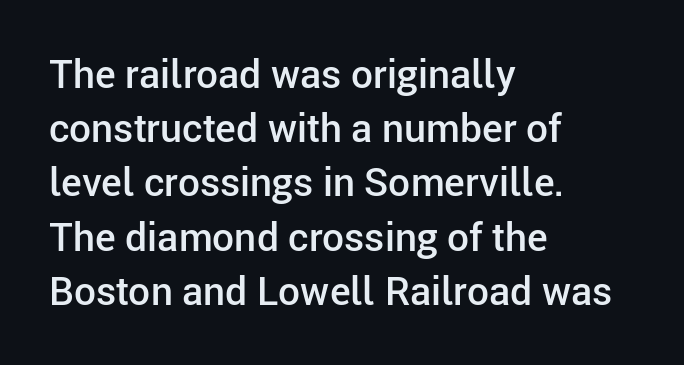
Do the characters align in a grid? No, the font is proportional. Rendered with straight, roman letterforms. Whoever set this chose a conventional vertical rhythm. Words float on clear page, feet unadorned. The letterforms sit shoulder to shoulder at normal distance.
